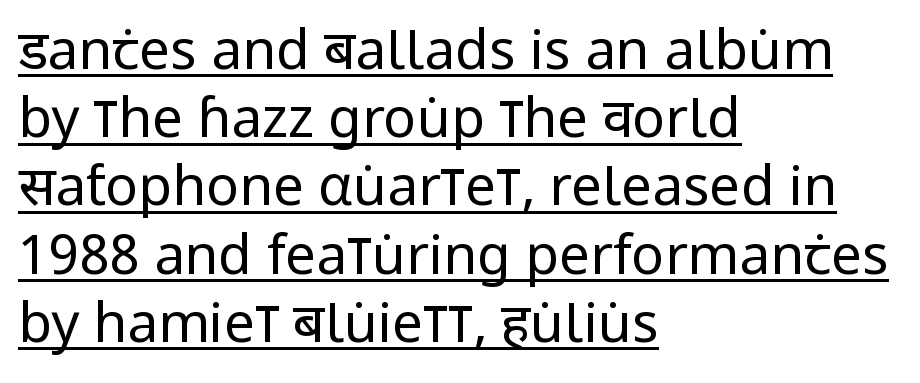
{"serif": "no", "italic": "no", "bold": "no", "weight": "regular", "width": "condensed", "stroke_contrast": "low", "x_height": "large", "monospaced": "no", "underline": "yes", "align": "left", "line_spacing_ratio": 1.24, "letter_spacing": "normal", "letter_spacing_em": 0.0, "glyph_px": 55}
